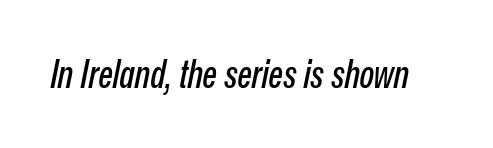
{"italic": "yes", "lean": "right", "slant_degrees": 12, "width": "condensed", "stroke_contrast": "low", "x_height": "medium", "monospaced": "no", "underline": "no", "letter_spacing": "normal", "letter_spacing_em": 0.0, "glyph_px": 38}
